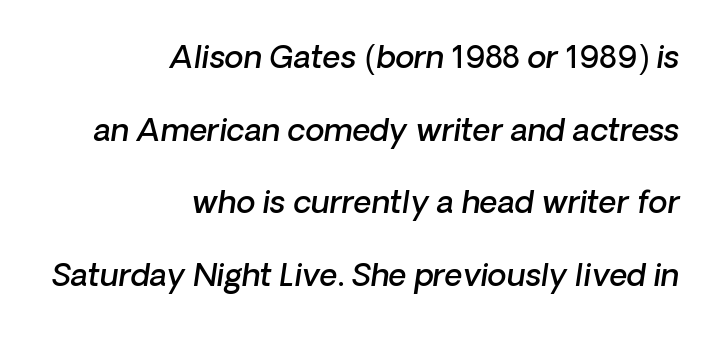
Q: Is the text bold? A: Semi-bold.
Q: Is the typeface a serif or a sans-serif typeface? A: Sans-serif.
Q: Is the text underlined? A: No.
Q: How is the paragraph aligned? A: Right-aligned.
Q: Is the spacing between letters normal or unusually wide? A: Normal.
Q: Is the spacing between lines tight, normal or loose? A: Loose.
Q: Width (condensed, normal, or wide)? A: Normal.
Q: Stroke contrast? A: Low.
Q: x-height? A: Medium.
Q: Monospaced? A: No.
